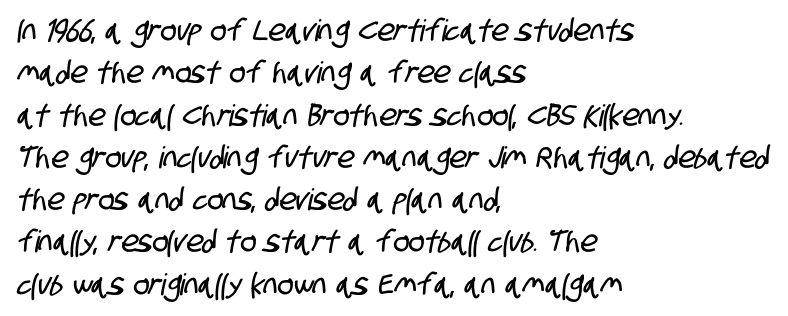
The image shows 30 px condensed sans-serif type; set left-aligned, normal line spacing (1.41x), normal letter spacing, not underlined; low stroke contrast and a large x-height.
